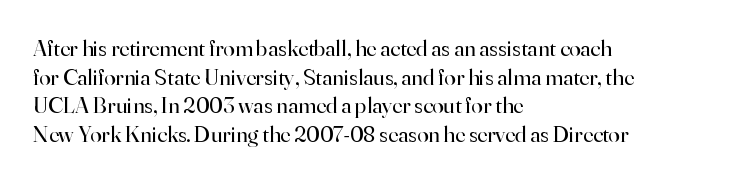
Q: Is the text bold? A: No.
Q: Is the text italic (slanted)? A: No, it is upright.
Q: Is the text underlined? A: No.
Q: How is the paragraph aligned? A: Left-aligned.
Q: Is the spacing between letters normal or unusually wide? A: Normal.
Q: Is the spacing between lines tight, normal or loose? A: Normal.
